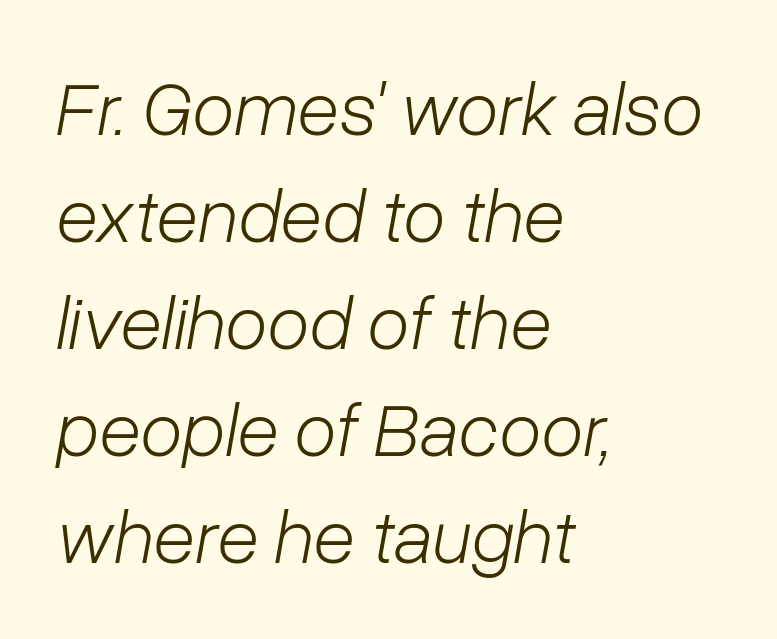
Do the characters align in a grid? No, the font is proportional. One glance says typical: line gaps are just what's usual. The baseline area is clear. The weight would be labelled regular, book, light, or lighter still.
